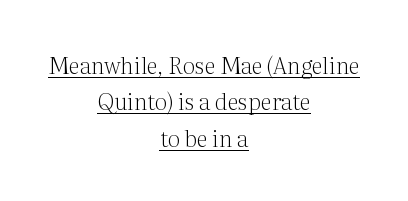
The image shows 23 px text type, upright; set centered, normal line spacing (1.58x), normal letter spacing, underlined.
